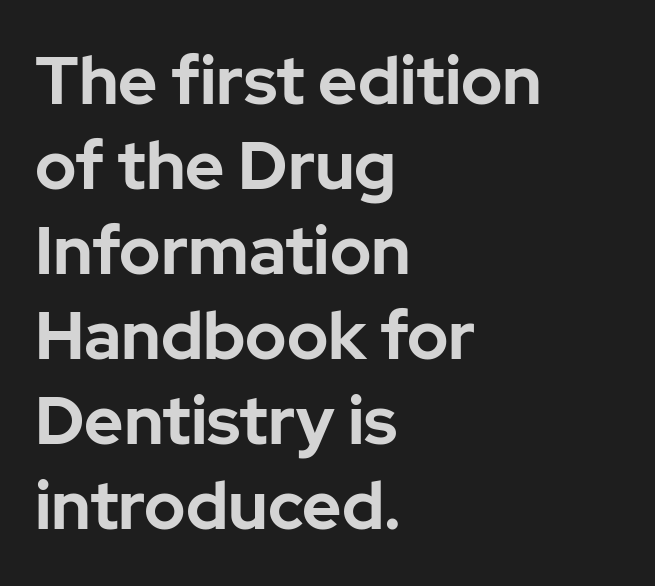
Q: Is the text bold? A: Yes.
Q: Is the text italic (slanted)? A: No, it is upright.
Q: Is the typeface a serif or a sans-serif typeface? A: Sans-serif.
Q: Is the text underlined? A: No.
Q: How is the paragraph aligned? A: Left-aligned.
Q: Is the spacing between letters normal or unusually wide? A: Normal.
Q: Is the spacing between lines tight, normal or loose? A: Normal.
Q: Width (condensed, normal, or wide)? A: Normal.
Q: Stroke contrast? A: Low.
Q: x-height? A: Medium.
Q: Monospaced? A: No.
